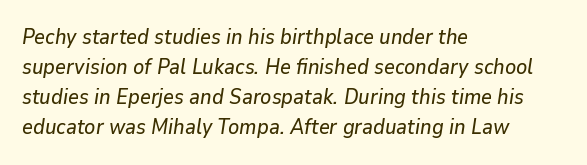
{"italic": "yes", "lean": "right", "slant_degrees": 9, "underline": "no", "align": "left", "line_spacing": "normal", "line_spacing_ratio": 1.43, "letter_spacing": "normal", "letter_spacing_em": 0.0, "glyph_px": 21}
